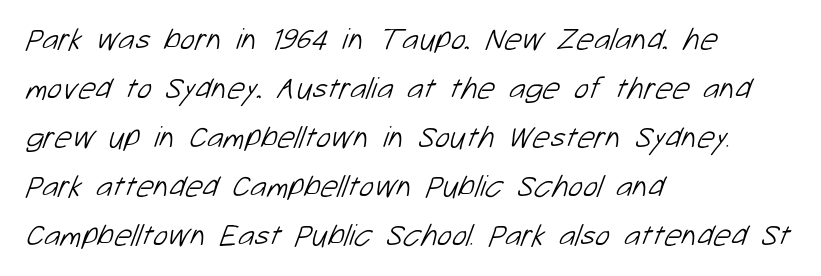
{"serif": "no", "bold": "no", "weight": "light", "width": "normal", "stroke_contrast": "low", "x_height": "medium", "monospaced": "no", "underline": "no", "align": "left", "line_spacing": "normal", "line_spacing_ratio": 1.58, "letter_spacing": "normal", "letter_spacing_em": 0.0, "glyph_px": 31}
